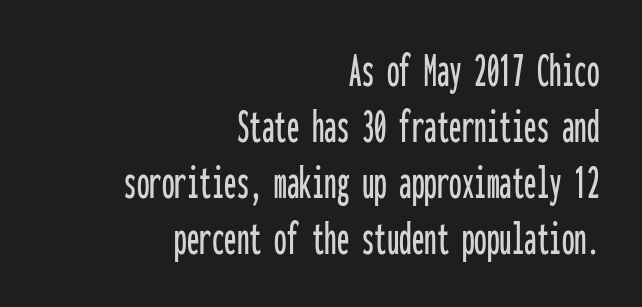
{"serif": "no", "italic": "no", "width": "condensed", "stroke_contrast": "low", "x_height": "medium", "monospaced": "yes", "underline": "no", "align": "right", "line_spacing": "tight", "line_spacing_ratio": 1.12, "letter_spacing": "normal", "letter_spacing_em": 0.0, "glyph_px": 50}
